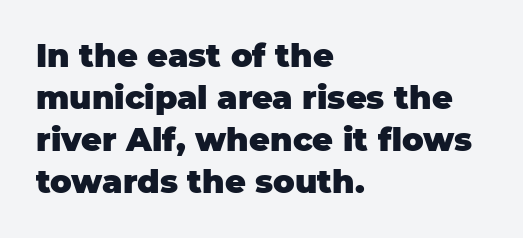
The image shows 32 px heavy sans-serif type, upright; set left-aligned, normal line spacing (1.31x), normal letter spacing, not underlined; low stroke contrast and a large x-height.
